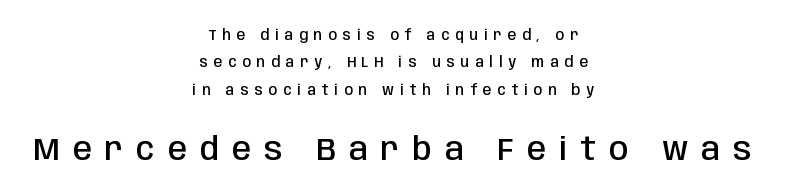
{"serif": "no", "italic": "no", "bold": "semi", "weight": "semibold", "width": "condensed", "stroke_contrast": "low", "x_height": "large", "monospaced": "no", "underline": "no", "align": "center", "line_spacing": "loose", "line_spacing_ratio": 1.95, "letter_spacing": "wide", "letter_spacing_em": 0.42, "larger_block": "second", "size_ratio": 2.21, "glyph_px": 31}
